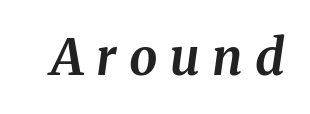
Q: Is the text bold? A: Yes.
Q: Is the text italic (slanted)? A: Yes, it leans right by about 8 degrees.
Q: Is the text underlined? A: No.
Q: Is the spacing between letters normal or unusually wide? A: Unusually wide.
Q: Width (condensed, normal, or wide)? A: Normal.
Q: Stroke contrast? A: Medium.
Q: x-height? A: Medium.
Q: Monospaced? A: No.
